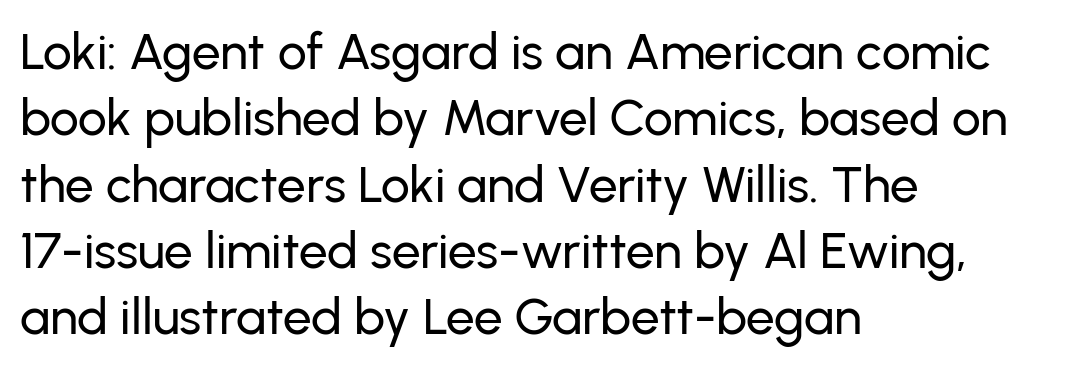
{"serif": "no", "italic": "no", "width": "normal", "stroke_contrast": "low", "x_height": "medium", "monospaced": "no", "underline": "no", "align": "left", "line_spacing": "normal", "line_spacing_ratio": 1.3, "letter_spacing": "normal", "letter_spacing_em": 0.0, "glyph_px": 51}
